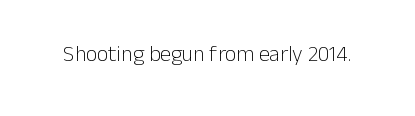
The space directly below the letters is spotless. Quick note: not italic, upright. The line texture is even and compact thanks to regular tracking. These glyphs show unthickened strokes, regular width or finer.
